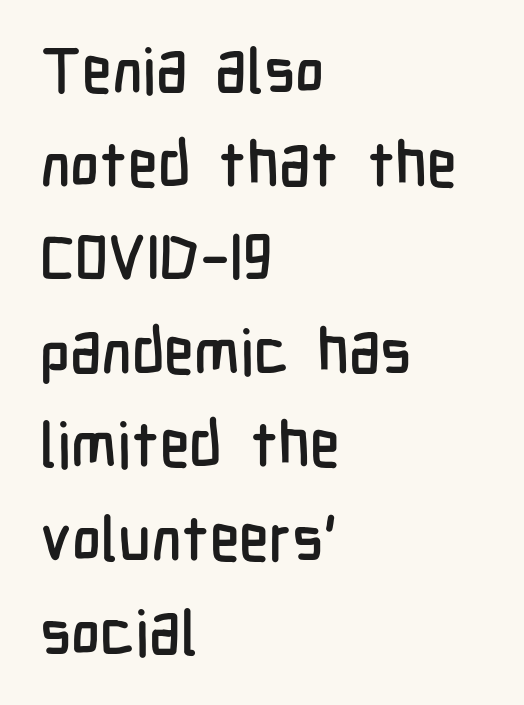
The image shows 62 px condensed sans-serif type, upright; set left-aligned, normal line spacing (1.51x), normal letter spacing, not underlined; low stroke contrast and a medium x-height.
